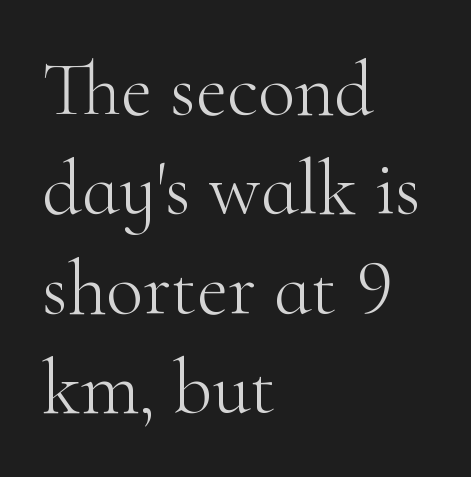
The image shows 77 px light serif type, upright; set left-aligned, normal line spacing (1.29x), normal letter spacing, not underlined; high stroke contrast and a small x-height.
